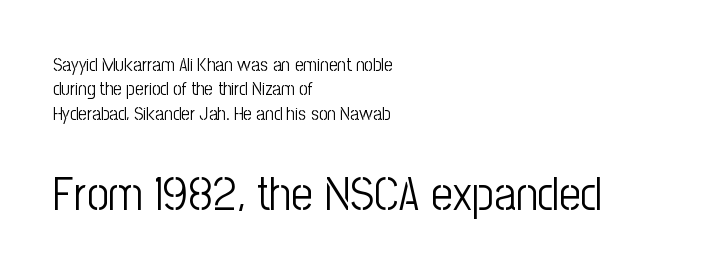
The image shows 48 px light, condensed sans-serif type, upright; set left-aligned, normal line spacing (1.28x), normal letter spacing, not underlined; the second (bottom) block is 2.53x larger; low stroke contrast and a medium x-height.
